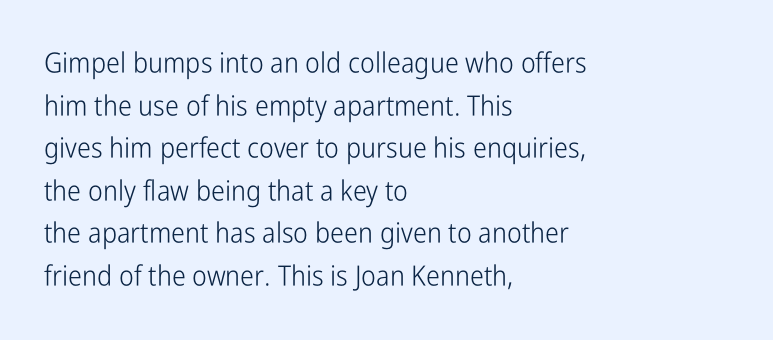
Q: Is the text bold? A: No.
Q: Is the text italic (slanted)? A: No, it is upright.
Q: Is the typeface a serif or a sans-serif typeface? A: Sans-serif.
Q: Is the text underlined? A: No.
Q: How is the paragraph aligned? A: Left-aligned.
Q: Is the spacing between letters normal or unusually wide? A: Normal.
Q: Is the spacing between lines tight, normal or loose? A: Normal.
Q: Width (condensed, normal, or wide)? A: Condensed.
Q: Stroke contrast? A: Low.
Q: x-height? A: Medium.
Q: Monospaced? A: No.
